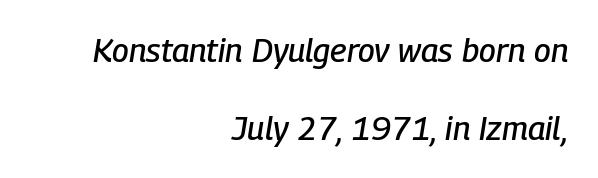
{"italic": "yes", "lean": "right", "slant_degrees": 9, "width": "condensed", "stroke_contrast": "low", "x_height": "medium", "monospaced": "no", "underline": "no", "align": "right", "line_spacing": "loose", "line_spacing_ratio": 2.36, "letter_spacing": "normal", "letter_spacing_em": 0.0, "glyph_px": 33}
